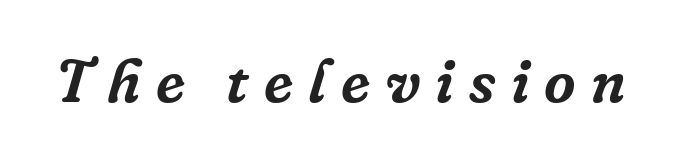
The image shows 61 px serif type, italic (leaning right); set unusually wide letter spacing (+0.25 em), not underlined; low stroke contrast and a medium x-height.
